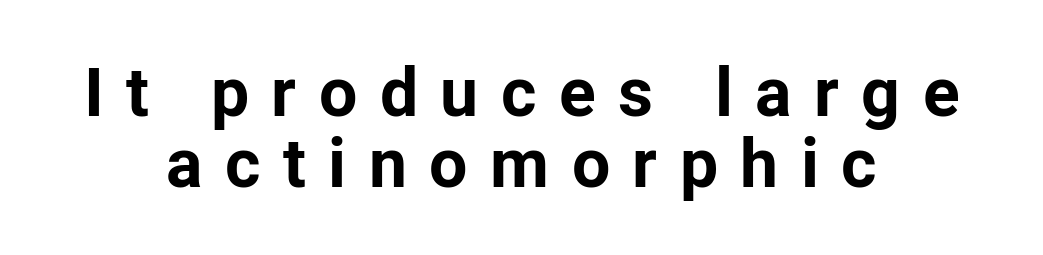
The image shows 68 px bold sans-serif type, upright; set centered, tight line spacing (1.05x), unusually wide letter spacing (+0.33 em), not underlined; low stroke contrast and a medium x-height.
